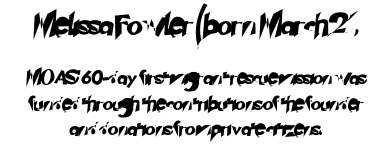
Q: Is the text underlined? A: No.
Q: How is the paragraph aligned? A: Centered.
Q: Is the spacing between letters normal or unusually wide? A: Normal.
Q: Which block of text is set in a larger size, the first (top) or the second (bottom)? A: The first (top) one.
